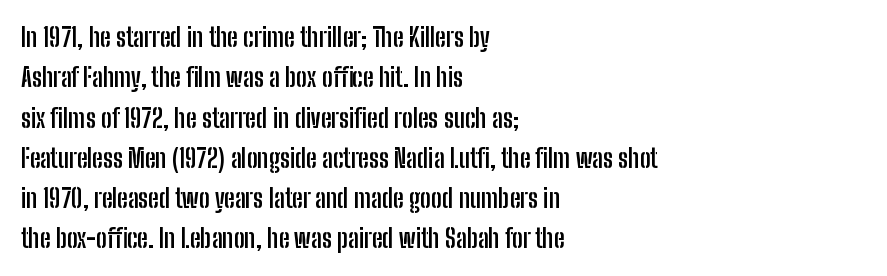
Q: Is the text bold? A: Yes.
Q: Is the text italic (slanted)? A: No, it is upright.
Q: Is the text underlined? A: No.
Q: How is the paragraph aligned? A: Left-aligned.
Q: Is the spacing between letters normal or unusually wide? A: Normal.
Q: Is the spacing between lines tight, normal or loose? A: Normal.
